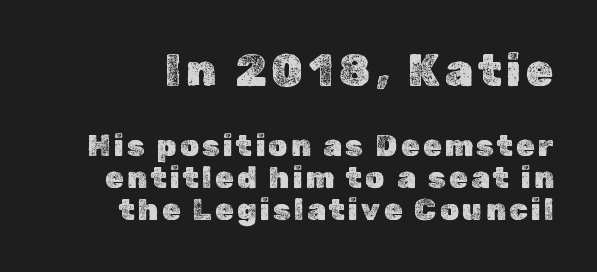
Q: Is the text italic (slanted)? A: No, it is upright.
Q: Is the text underlined? A: No.
Q: Is the spacing between lines tight, normal or loose? A: Tight.
Q: Which block of text is set in a larger size, the first (top) or the second (bottom)? A: The first (top) one.
Q: Width (condensed, normal, or wide)? A: Normal.
Q: x-height? A: Medium.
Q: Monospaced? A: No.
